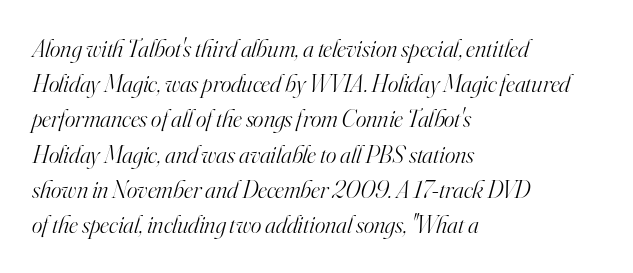
The image shows 25 px text type, italic (leaning right); set left-aligned, normal line spacing (1.41x), normal letter spacing, not underlined.
